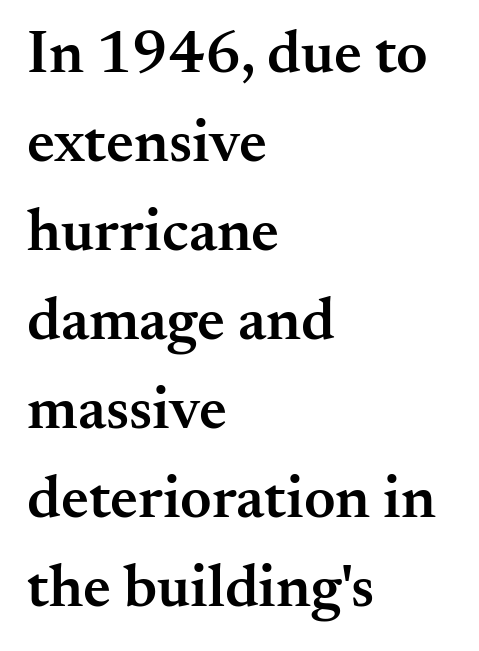
The letters advance in unequal steps, a hallmark of proportional type. In terms of weight, the rendering is demibold, just under bold. The face used here is seriffed, in the tradition of book romans. The typesetter chose a ragged-right arrangement here. Characters remain perfectly vertical along every line. Check the space under the baseline: it is left empty.
